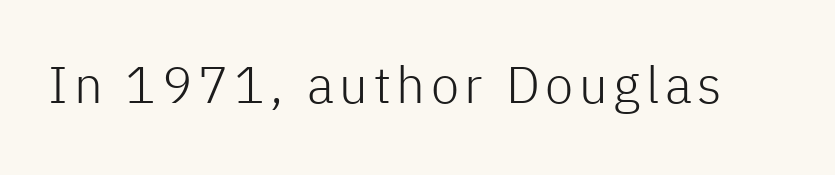
Q: Is the text bold? A: No.
Q: Is the text italic (slanted)? A: No, it is upright.
Q: Is the typeface a serif or a sans-serif typeface? A: Sans-serif.
Q: Is the text underlined? A: No.
Q: Width (condensed, normal, or wide)? A: Normal.
Q: Stroke contrast? A: Low.
Q: x-height? A: Medium.
Q: Monospaced? A: No.
